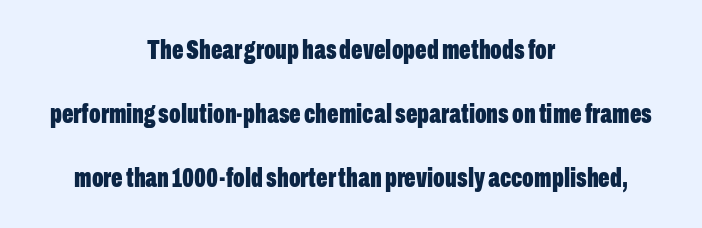
A student would call this center alignment; a typographer would say set centered. This rendering features lettering with no underline. Each word holds together tightly as a unit, with standard inter-letter gaps. You can tell it's not italic because the verticals are truly vertical.
